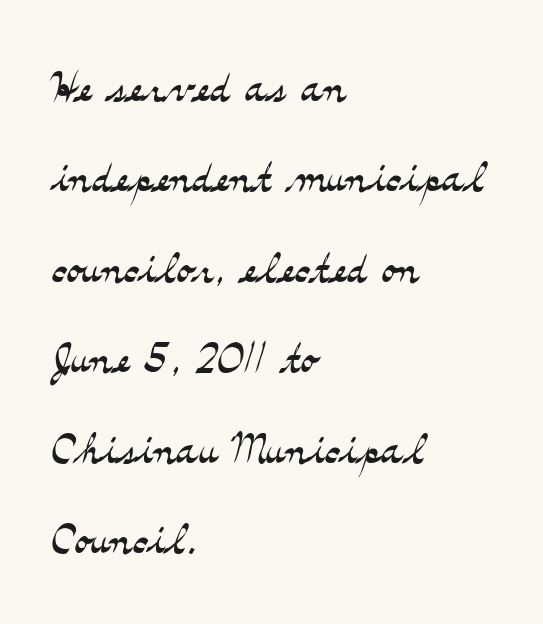
Q: Is the text bold? A: No.
Q: Is the text italic (slanted)? A: Yes.
Q: Is the typeface a serif or a sans-serif typeface? A: Serif.
Q: Is the text underlined? A: No.
Q: How is the paragraph aligned? A: Left-aligned.
Q: Is the spacing between letters normal or unusually wide? A: Normal.
Q: Is the spacing between lines tight, normal or loose? A: Normal.
Q: Width (condensed, normal, or wide)? A: Wide.
Q: Stroke contrast? A: Medium.
Q: x-height? A: Small.
Q: Monospaced? A: No.
